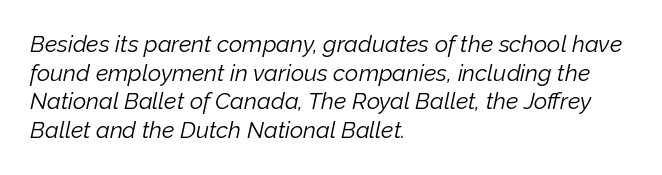
The image shows 23 px text type, italic (leaning right); set left-aligned, normal line spacing (1.25x), normal letter spacing, not underlined.
